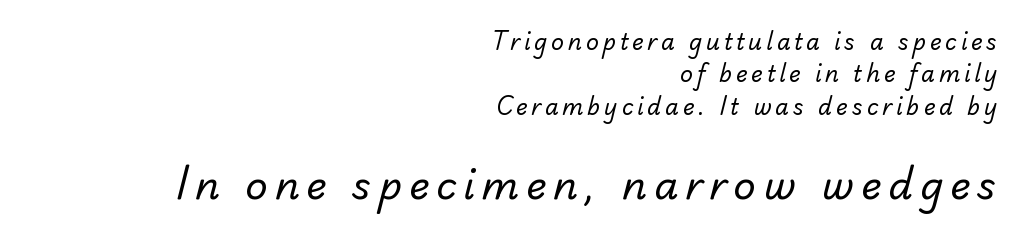
Q: Is the text bold? A: No.
Q: Is the typeface a serif or a sans-serif typeface? A: Sans-serif.
Q: Is the text underlined? A: No.
Q: How is the paragraph aligned? A: Right-aligned.
Q: Is the spacing between lines tight, normal or loose? A: Normal.
Q: Which block of text is set in a larger size, the first (top) or the second (bottom)? A: The second (bottom) one.
Q: Width (condensed, normal, or wide)? A: Normal.
Q: Stroke contrast? A: Low.
Q: x-height? A: Small.
Q: Monospaced? A: No.
